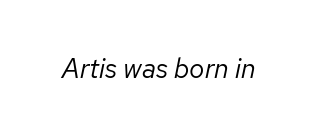
{"italic": "yes", "lean": "right", "slant_degrees": 12, "bold": "no", "underline": "no", "letter_spacing": "normal", "letter_spacing_em": 0.0, "glyph_px": 27}
